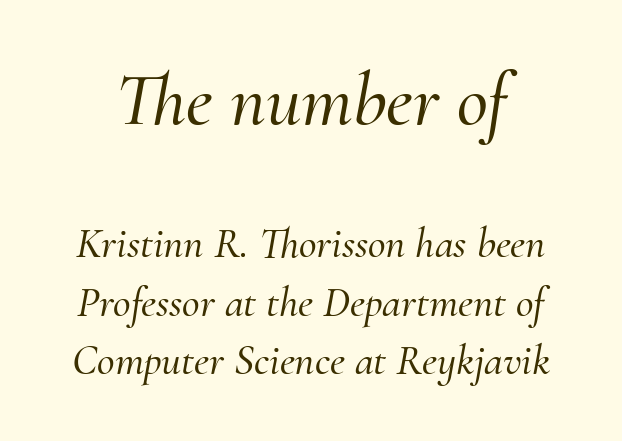
The passage shown begins with its larger block and ends with its smaller one. A normal amount of white space separates one row of letters from the next. The passage shown is typed in a proportional face where columns would drift. The characters display serif detailing at their extremities.
